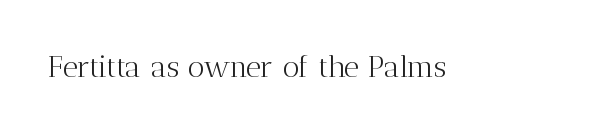
Regarding serifs, this sample has them. Check the space under the baseline: it is left empty. Style check: upright. Stems here are at most as thick as an everyday book face.
